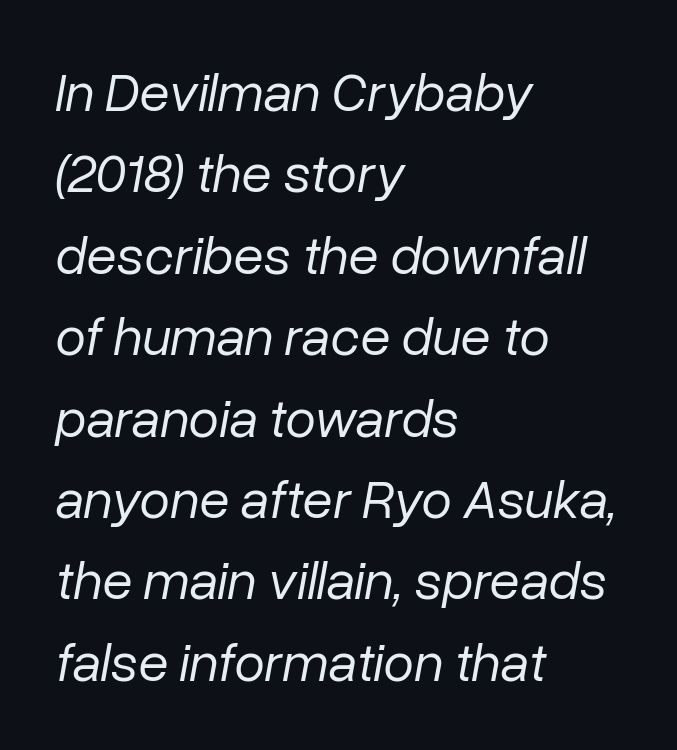
Q: Is the text bold? A: No.
Q: Is the text italic (slanted)? A: Yes, it leans right by about 10 degrees.
Q: Is the text underlined? A: No.
Q: How is the paragraph aligned? A: Left-aligned.
Q: Is the spacing between letters normal or unusually wide? A: Normal.
Q: Is the spacing between lines tight, normal or loose? A: Normal.
Q: Width (condensed, normal, or wide)? A: Normal.
Q: Stroke contrast? A: Low.
Q: x-height? A: Medium.
Q: Monospaced? A: No.
